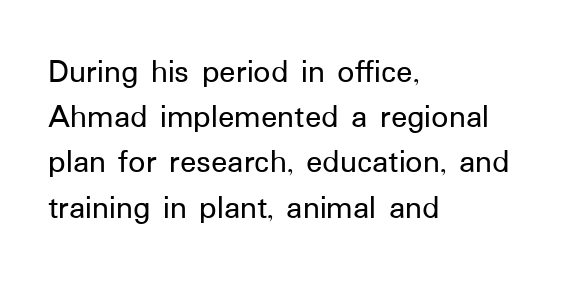
It's the straight-up-and-down kind of type. The letters advance in unequal steps, a hallmark of proportional type. In terms of letterspacing, this is plain default setting. A bare baseline throughout the passage.
